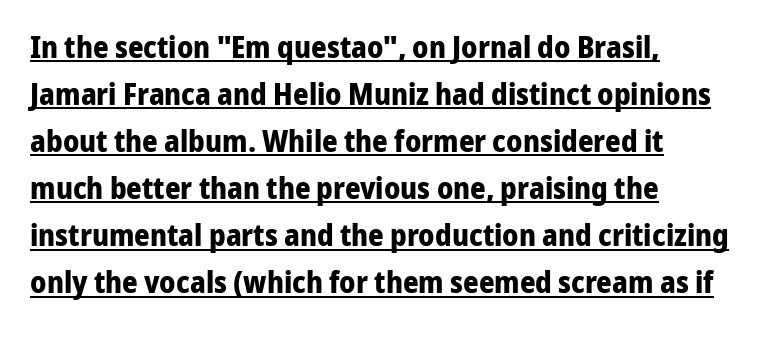
Caption: bold face, heavy strokes. Posture: straight, roman, zero tilt. Spacing verdict: proportional, widths tailored to each character. Default kerning and tracking; the words read as compact shapes.
